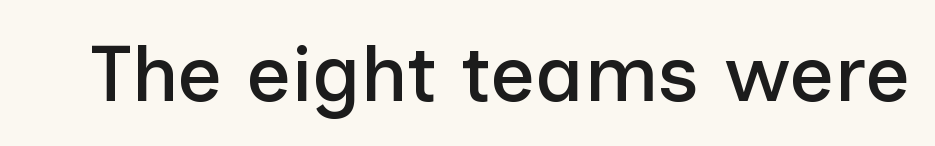
{"serif": "no", "italic": "no", "width": "normal", "stroke_contrast": "low", "x_height": "medium", "monospaced": "no", "underline": "no", "letter_spacing": "normal", "letter_spacing_em": 0.0, "glyph_px": 79}
